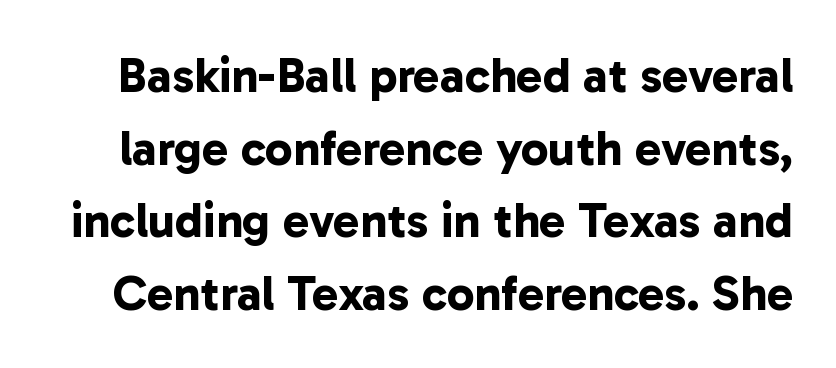
Q: Is the text bold? A: Yes.
Q: Is the typeface a serif or a sans-serif typeface? A: Sans-serif.
Q: Is the text underlined? A: No.
Q: Is the spacing between letters normal or unusually wide? A: Normal.
Q: Is the spacing between lines tight, normal or loose? A: Normal.
Q: Width (condensed, normal, or wide)? A: Normal.
Q: Stroke contrast? A: Low.
Q: x-height? A: Medium.
Q: Monospaced? A: No.
